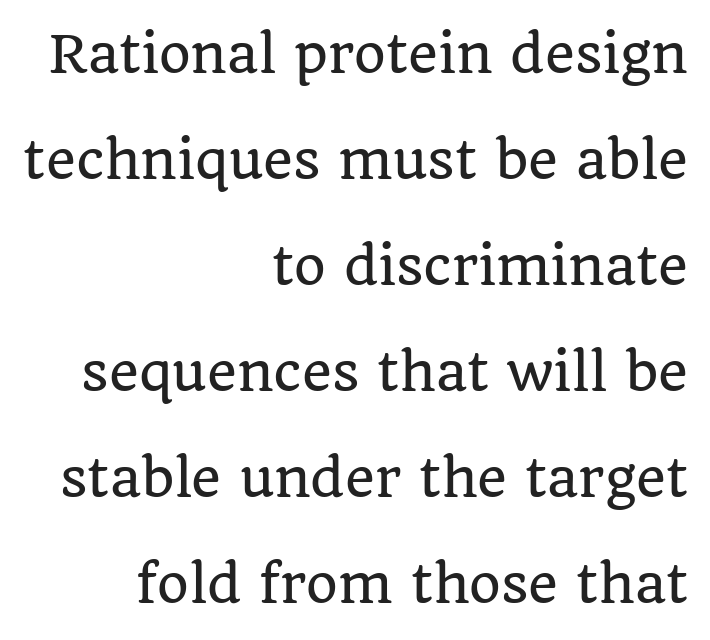
Q: Is the text italic (slanted)? A: No, it is upright.
Q: Is the typeface a serif or a sans-serif typeface? A: Serif.
Q: Is the text underlined? A: No.
Q: How is the paragraph aligned? A: Right-aligned.
Q: Is the spacing between letters normal or unusually wide? A: Normal.
Q: Is the spacing between lines tight, normal or loose? A: Loose.
Q: Width (condensed, normal, or wide)? A: Normal.
Q: Stroke contrast? A: Low.
Q: x-height? A: Large.
Q: Monospaced? A: No.
